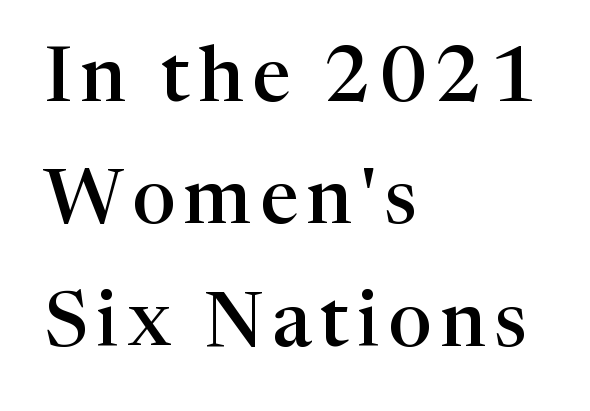
Yep, those are serifs on the letters. The foot of each line stays bare and open. Compared with a centered layout, this one pins lines to the left instead. Its strokes are somewhat broadened, the hallmark of semibold type.
